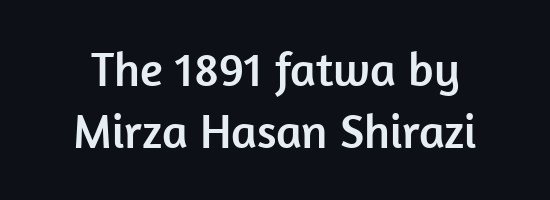
Q: Is the text italic (slanted)? A: No, it is upright.
Q: Is the typeface a serif or a sans-serif typeface? A: Sans-serif.
Q: Is the text underlined? A: No.
Q: Is the spacing between letters normal or unusually wide? A: Normal.
Q: Is the spacing between lines tight, normal or loose? A: Normal.
Q: Width (condensed, normal, or wide)? A: Normal.
Q: Stroke contrast? A: Low.
Q: x-height? A: Medium.
Q: Monospaced? A: No.
